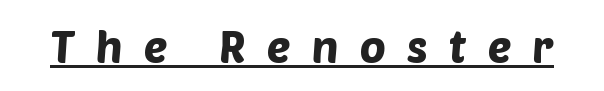
{"serif": "no", "width": "normal", "stroke_contrast": "low", "x_height": "large", "monospaced": "no", "underline": "yes", "letter_spacing": "wide", "letter_spacing_em": 0.48, "glyph_px": 44}
